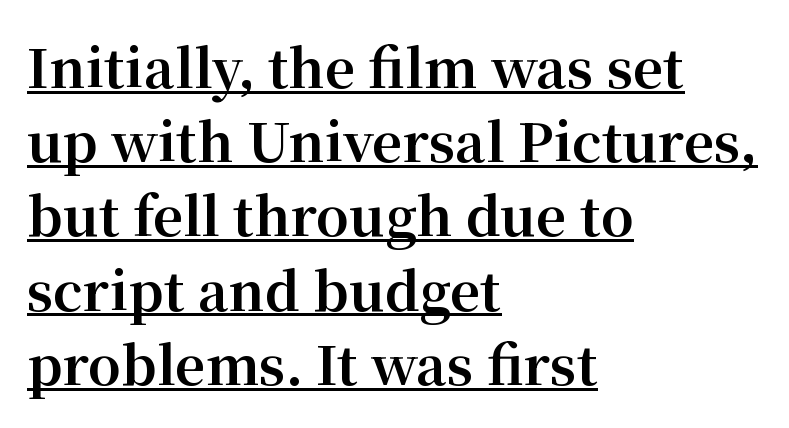
{"serif": "yes", "italic": "no", "bold": "yes", "weight": "bold", "width": "normal", "stroke_contrast": "medium", "x_height": "medium", "monospaced": "no", "underline": "yes", "align": "left", "line_spacing": "normal", "line_spacing_ratio": 1.4, "letter_spacing": "normal", "letter_spacing_em": 0.0, "glyph_px": 53}
